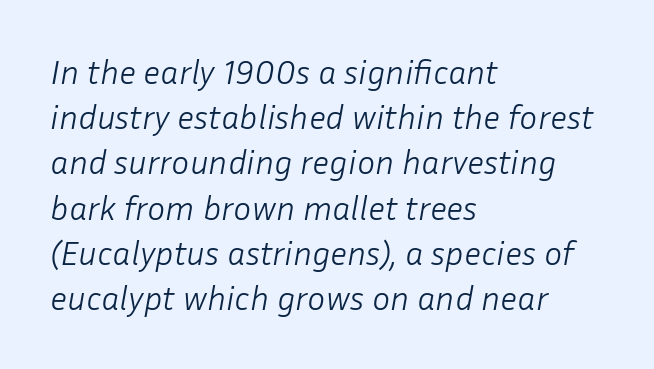
Q: Is the text bold? A: No.
Q: Is the text italic (slanted)? A: Yes, it leans right by about 10 degrees.
Q: Is the text underlined? A: No.
Q: How is the paragraph aligned? A: Left-aligned.
Q: Is the spacing between letters normal or unusually wide? A: Normal.
Q: Is the spacing between lines tight, normal or loose? A: Normal.
Q: Width (condensed, normal, or wide)? A: Normal.
Q: Stroke contrast? A: Low.
Q: x-height? A: Medium.
Q: Monospaced? A: No.
